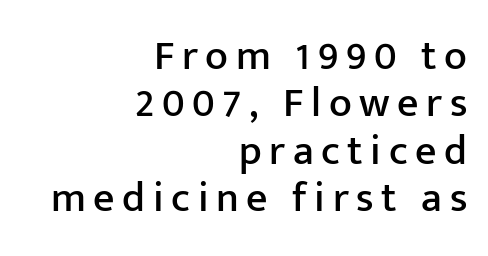
The image shows 42 px sans-serif type, upright; set right-aligned, tight line spacing (1.13x), not underlined; low stroke contrast and a medium x-height.
